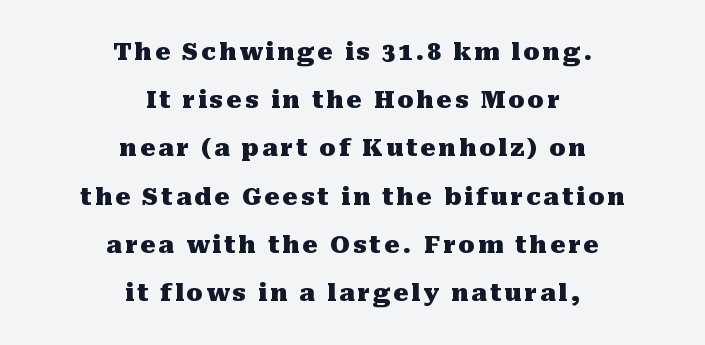
The image shows 24 px bold type, upright; set centered, loose line spacing (2.01x), not underlined.
